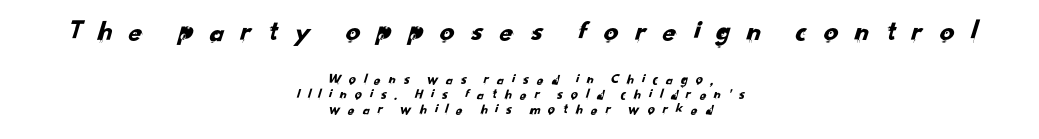
The face used here appears at its bigger size in the upper chunk. The rendering uses natural spacing where letterforms have individual widths. Does extra space separate the letters? Yes, quite a lot of it. Words float on clear page, feet unadorned. The lines in this sample share a center point and differ in where they start and stop.
